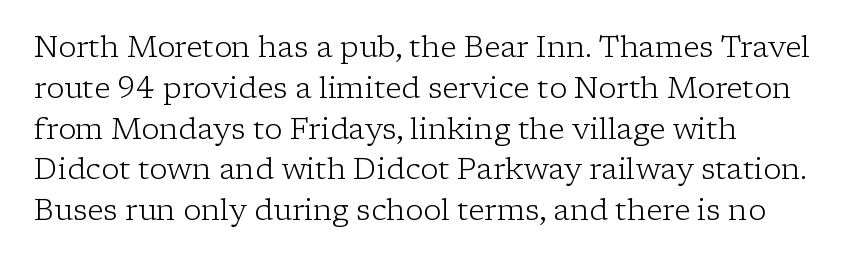
The image shows 30 px light serif type, upright; set normal line spacing (1.36x), normal letter spacing, not underlined; low stroke contrast and a medium x-height.
